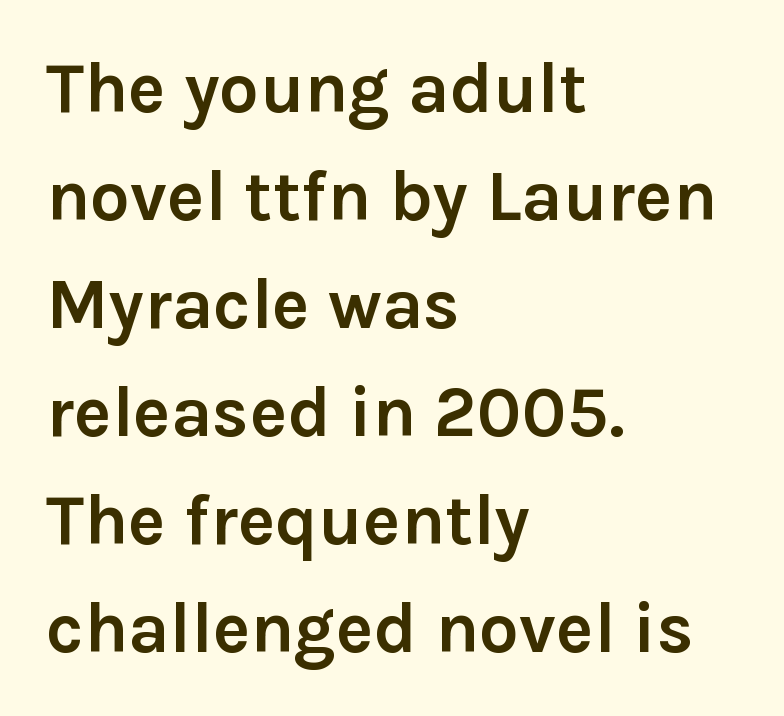
Leading matches the norm, producing a regular column. Nope, no serifs anywhere on these letters. The passage shown has conventional tracking throughout. Do the characters align in a grid? No, the font is proportional. Posture: straight, roman, zero tilt.
